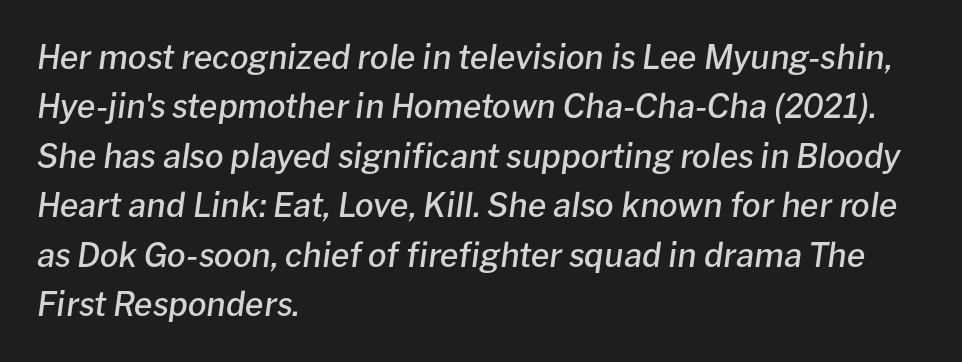
The letters are semibold — heavier than regular but short of a full bold. A normal amount of white space separates one row of letters from the next. In CSS terms this would be text-align: left. The rendering uses natural spacing where letterforms have individual widths.
